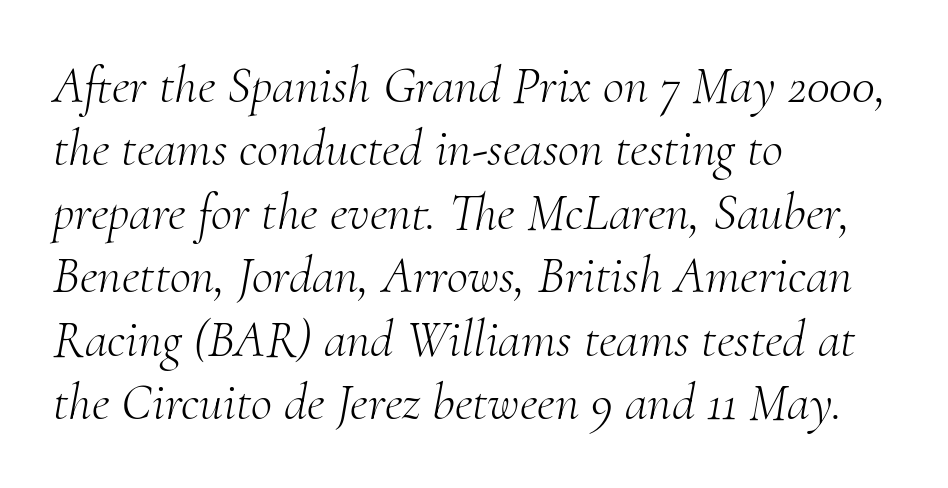
The image shows 52 px light serif type, italic (leaning right); set left-aligned, line spacing 1.22x, normal letter spacing, not underlined; medium stroke contrast and a small x-height.
